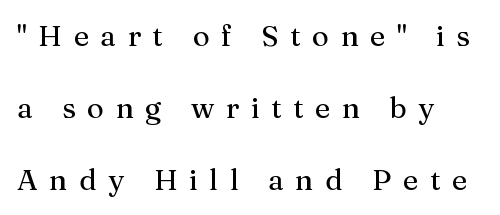
The image shows 29 px serif type, upright; set left-aligned, loose line spacing (2.48x), unusually wide letter spacing (+0.4 em), not underlined; medium stroke contrast and a medium x-height.
